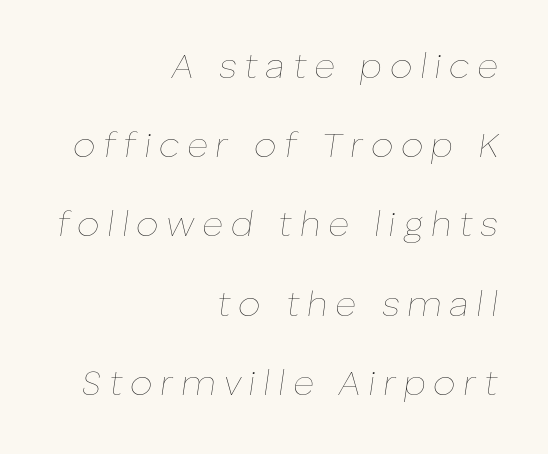
The image shows 36 px thin type, italic (leaning right); set right-aligned, loose line spacing (2.2x), unusually wide letter spacing (+0.21 em), not underlined; low stroke contrast and a medium x-height.
